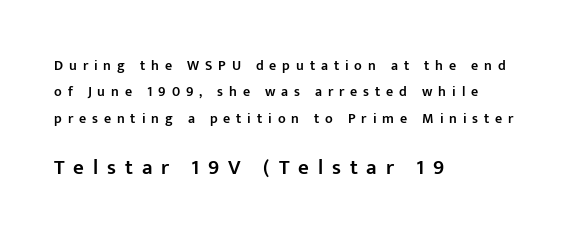
{"italic": "no", "bold": "semi", "underline": "no", "align": "left", "line_spacing_ratio": 1.88, "letter_spacing": "wide", "letter_spacing_em": 0.42, "larger_block": "second", "size_ratio": 1.5, "glyph_px": 21}
